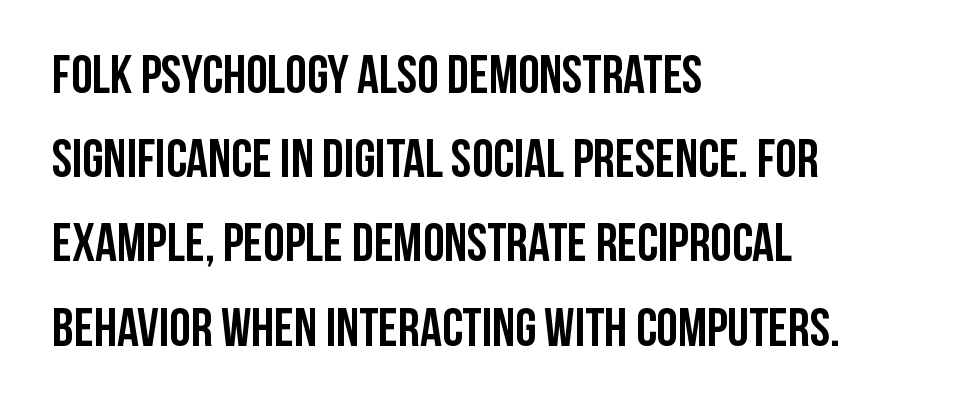
The image shows 54 px semibold, condensed sans-serif type, upright; set left-aligned, normal line spacing (1.56x), normal letter spacing, not underlined; low stroke contrast and a large x-height.
